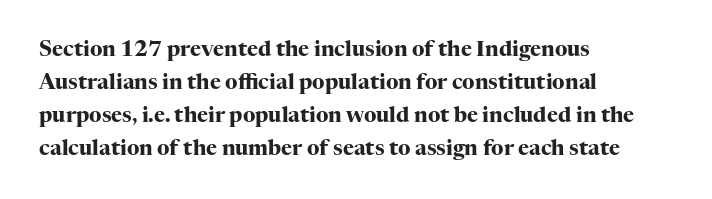
{"italic": "no", "bold": "yes", "underline": "no", "align": "left", "line_spacing": "normal", "line_spacing_ratio": 1.57, "letter_spacing": "normal", "letter_spacing_em": 0.0, "glyph_px": 21}
